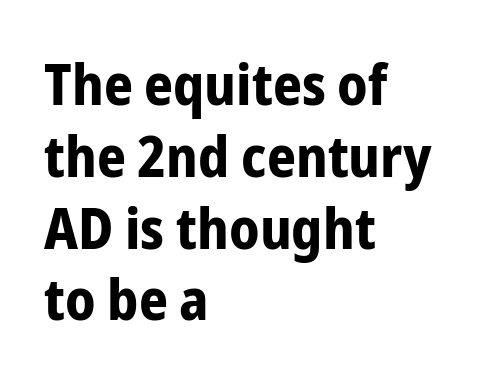
The image shows 57 px bold, condensed sans-serif type, upright; set left-aligned, normal line spacing (1.26x), normal letter spacing, not underlined; low stroke contrast and a medium x-height.
